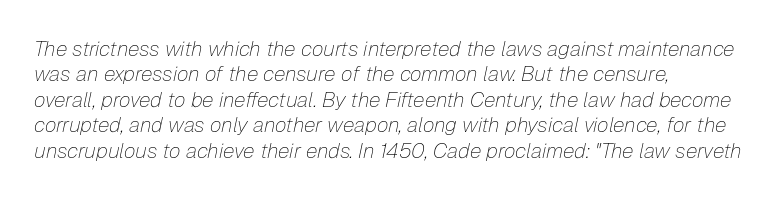
The image shows 21 px text type, italic (leaning right); set left-aligned, line spacing 1.21x, normal letter spacing, not underlined.
